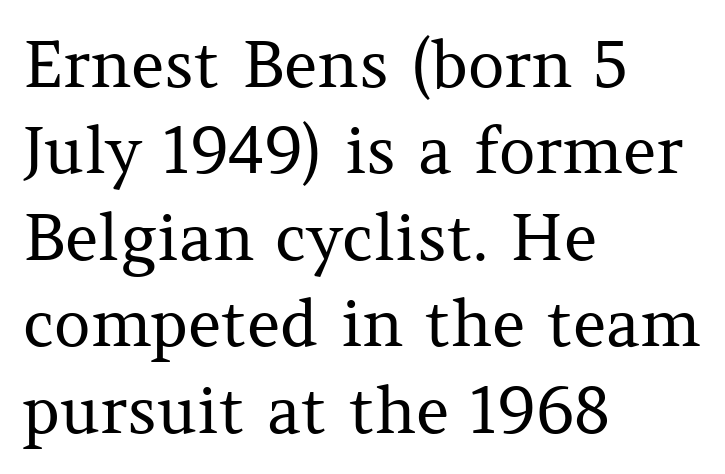
Honestly, the letter spacing is just normal — you wouldn't notice it. Letters rest on an invisible, unmarked baseline. This sample has the flowing, uneven cadence of proportional lettering. A roman cut, with each character standing at attention. The text was rendered using a seriffed face with decorative stroke endings. Evenly set lines give the paragraph a standard silhouette.
